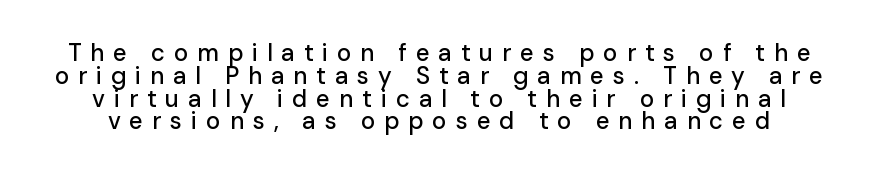
{"italic": "no", "underline": "no", "line_spacing": "tight", "line_spacing_ratio": 0.95, "letter_spacing": "wide", "letter_spacing_em": 0.37, "glyph_px": 24}
